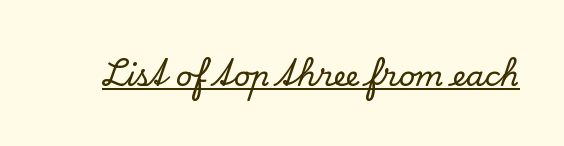
{"serif": "yes", "width": "normal", "stroke_contrast": "low", "x_height": "small", "monospaced": "no", "underline": "yes", "letter_spacing": "normal", "letter_spacing_em": 0.0, "glyph_px": 29}
